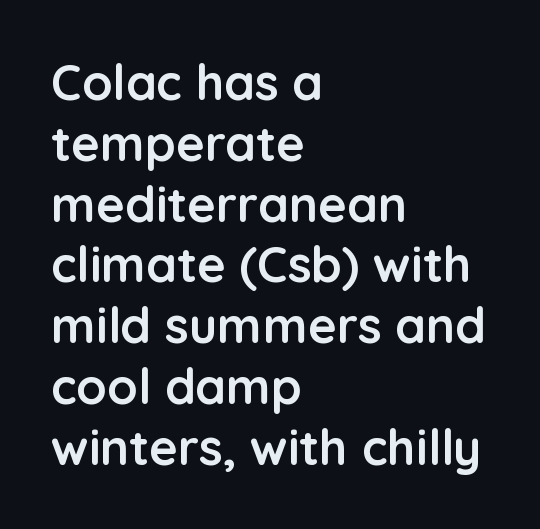
Designer's note — italics off, roman on. Check where the strokes stop: nothing finishes them off — pure sans. Note the varied advance widths — an 'i' is clearly narrower than an 'm'. Heavy, bold letterforms. Layout note: lines flush left.
